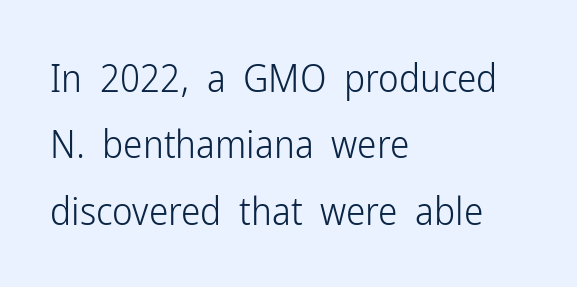
The image shows 39 px light, condensed sans-serif type, upright; set left-aligned, normal line spacing (1.7x), normal letter spacing, not underlined; low stroke contrast and a medium x-height.
